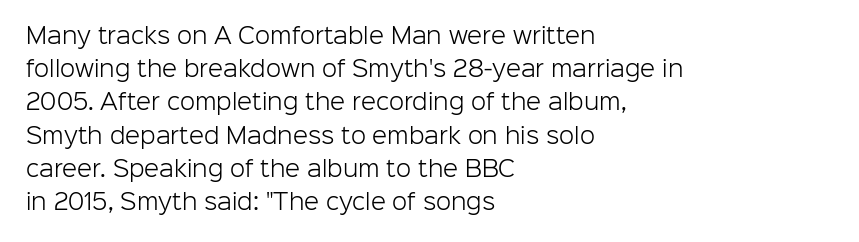
The image shows 22 px text type, upright; set left-aligned, normal line spacing (1.51x), normal letter spacing, not underlined.
